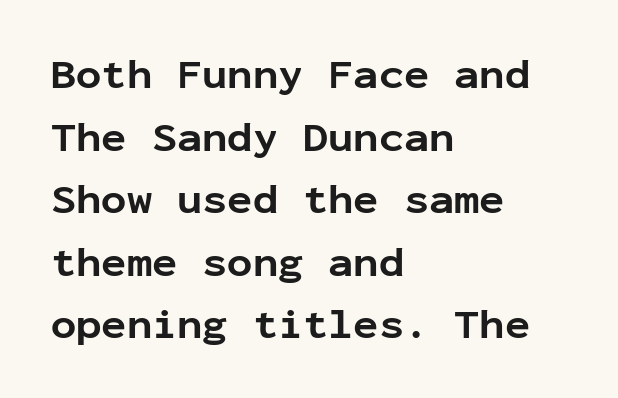
The image shows 42 px bold sans-serif type, upright, monospaced; set left-aligned, normal line spacing (1.49x), normal letter spacing, not underlined; low stroke contrast and a medium x-height.
